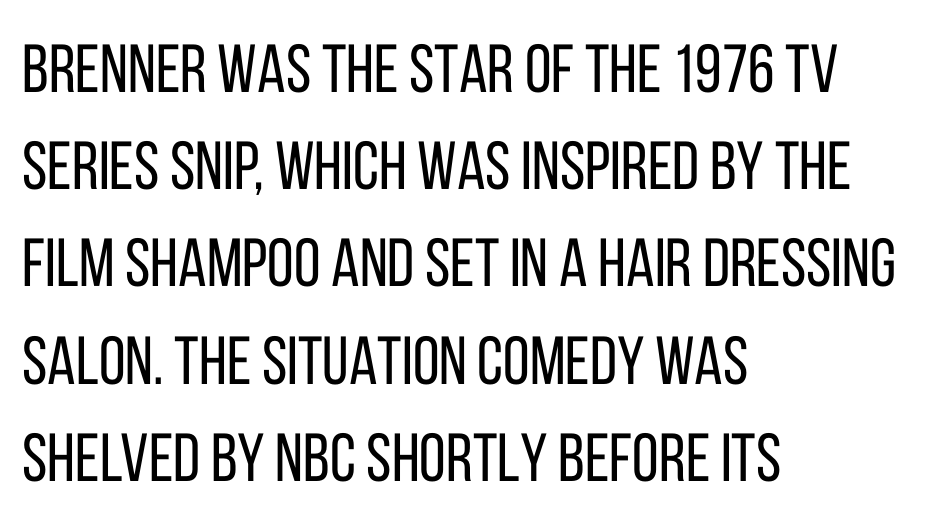
Q: Is the text bold? A: No.
Q: Is the text italic (slanted)? A: No, it is upright.
Q: Is the typeface a serif or a sans-serif typeface? A: Sans-serif.
Q: Is the text underlined? A: No.
Q: How is the paragraph aligned? A: Left-aligned.
Q: Is the spacing between letters normal or unusually wide? A: Normal.
Q: Is the spacing between lines tight, normal or loose? A: Normal.
Q: Width (condensed, normal, or wide)? A: Condensed.
Q: Stroke contrast? A: Low.
Q: x-height? A: Large.
Q: Monospaced? A: No.
